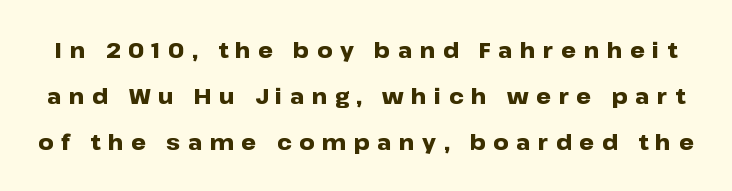
Loose tracking; the words dissolve into strings of separated letters. Rows of type keep a wide berth in the vertical direction. Does the weight exceed regular? Yes, all the way to bold. Words float on clear page, feet unadorned. Characters remain perfectly vertical along every line.
